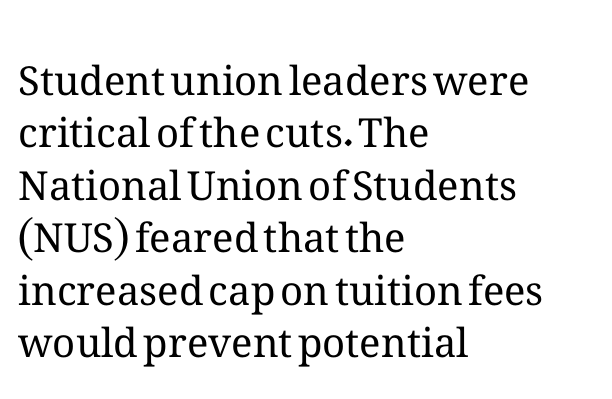
The compositor pushed each line to the left boundary. The baseline area is clear. This sample uses an upright cut, with every glyph sitting square on the baseline. Counters stay open thanks to moderate or lighter strokes.
